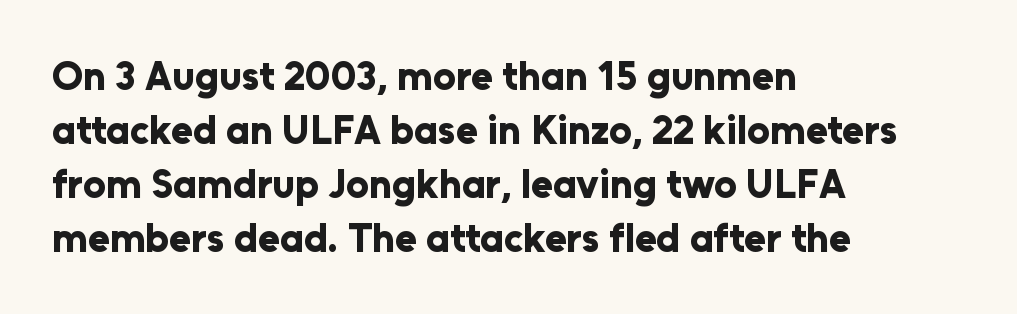
{"serif": "no", "italic": "no", "bold": "yes", "weight": "bold", "width": "normal", "stroke_contrast": "low", "x_height": "medium", "monospaced": "no", "underline": "no", "align": "left", "line_spacing": "normal", "line_spacing_ratio": 1.35, "letter_spacing": "normal", "letter_spacing_em": 0.0, "glyph_px": 40}
